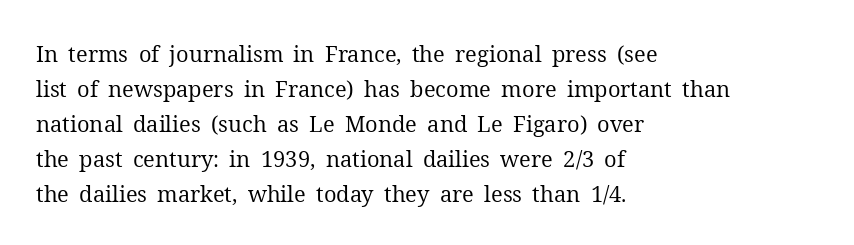
Every stem runs plumb, perpendicular to the baseline. Ink coverage per letter is moderate at most. Does extra space separate the letters? No, they use regular spacing. Line starts are locked; line ends wander. If you measured baseline to baseline, you'd find a middling distance.
